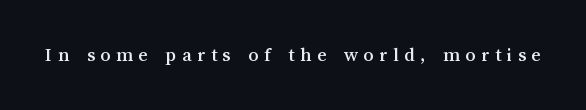
{"italic": "no", "underline": "no", "letter_spacing": "wide", "letter_spacing_em": 0.28, "glyph_px": 20}
